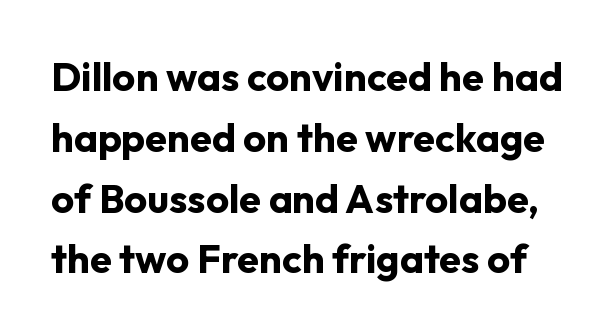
Q: Is the text bold? A: Yes.
Q: Is the text italic (slanted)? A: No, it is upright.
Q: Is the typeface a serif or a sans-serif typeface? A: Sans-serif.
Q: Is the text underlined? A: No.
Q: Is the spacing between letters normal or unusually wide? A: Normal.
Q: Is the spacing between lines tight, normal or loose? A: Normal.
Q: Width (condensed, normal, or wide)? A: Normal.
Q: Stroke contrast? A: Low.
Q: x-height? A: Medium.
Q: Monospaced? A: No.
